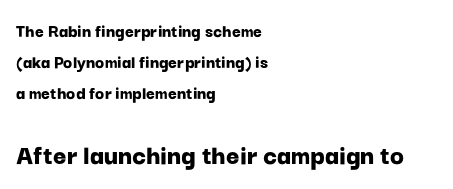
{"serif": "no", "italic": "no", "bold": "yes", "weight": "bold", "width": "normal", "stroke_contrast": "low", "x_height": "medium", "monospaced": "no", "underline": "no", "align": "left", "line_spacing": "normal", "line_spacing_ratio": 1.64, "letter_spacing": "normal", "letter_spacing_em": 0.0, "larger_block": "second", "size_ratio": 1.53, "glyph_px": 29}
